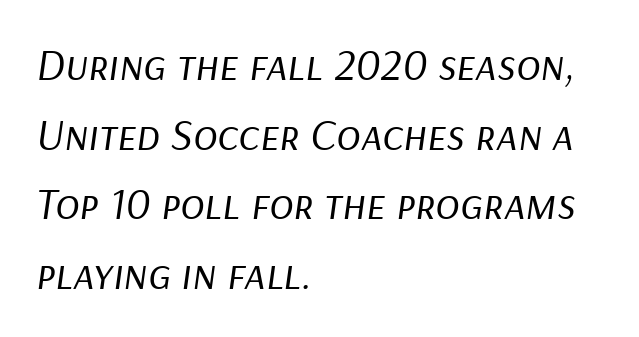
The image shows 45 px regular-weight type, italic (leaning right); set left-aligned, normal line spacing (1.55x), normal letter spacing, not underlined; low stroke contrast and a medium x-height.
